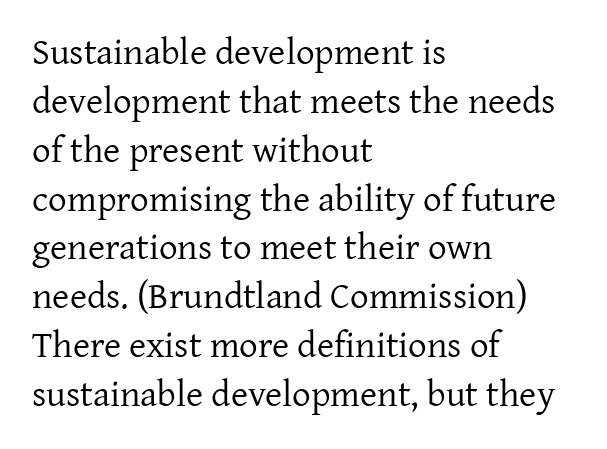
{"serif": "yes", "italic": "no", "bold": "no", "weight": "regular", "width": "normal", "stroke_contrast": "low", "x_height": "medium", "monospaced": "no", "underline": "no", "align": "left", "line_spacing": "normal", "line_spacing_ratio": 1.32, "letter_spacing": "normal", "letter_spacing_em": 0.0, "glyph_px": 37}
